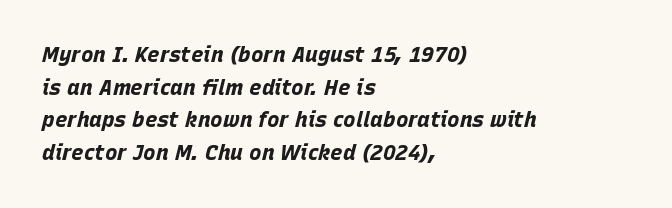
How would I describe the line gaps? Plain and ordinary. Nothing unusual about the tracking: characters are spaced as the font intends. A typesetter would mark this as italic. Thick stems and heavy bowls — unmistakably bold. The words here are not underlined. The typesetter chose a ragged-right arrangement here.
